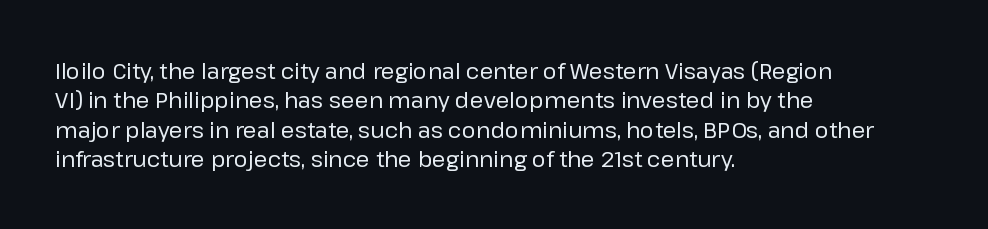
The image shows 22 px text type, upright; set left-aligned, normal line spacing (1.33x), normal letter spacing, not underlined.
